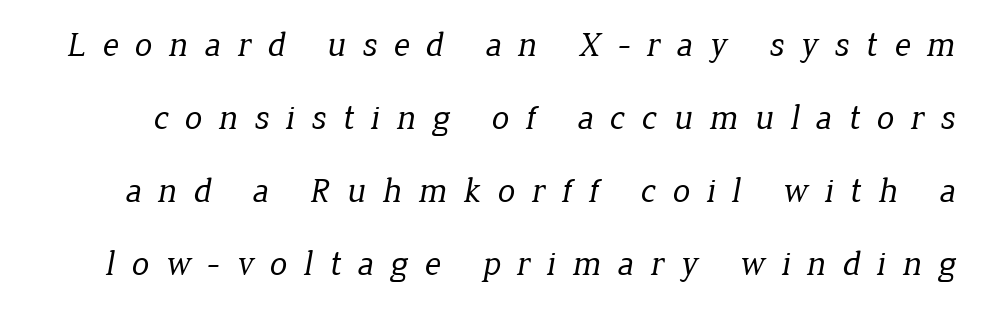
Q: Is the text bold? A: No.
Q: Is the typeface a serif or a sans-serif typeface? A: Serif.
Q: Is the text underlined? A: No.
Q: Is the spacing between letters normal or unusually wide? A: Unusually wide.
Q: Is the spacing between lines tight, normal or loose? A: Loose.
Q: Width (condensed, normal, or wide)? A: Normal.
Q: Stroke contrast? A: Low.
Q: x-height? A: Medium.
Q: Monospaced? A: No.
